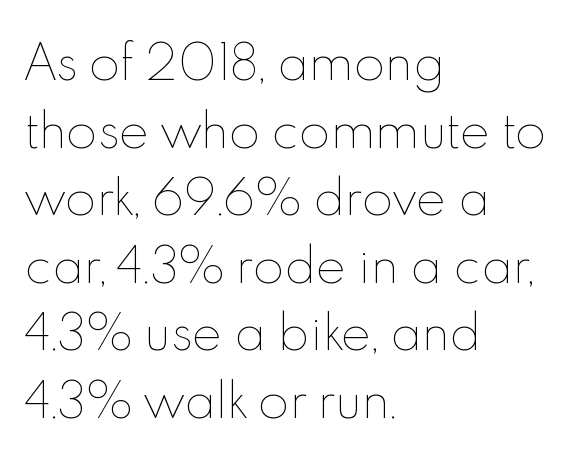
{"italic": "no", "bold": "no", "weight": "thin", "width": "normal", "x_height": "small", "monospaced": "no", "underline": "no", "align": "left", "line_spacing": "normal", "line_spacing_ratio": 1.47, "letter_spacing": "normal", "letter_spacing_em": 0.0, "glyph_px": 46}
